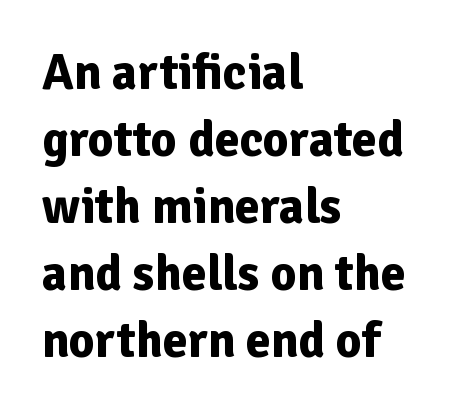
Character widths vary here, with narrow letters taking less room than wide ones. Left-aligned paragraph, ragged on the right. The type is set solid horizontally, with unmodified tracking. Each row of text sits above clean, open space.
